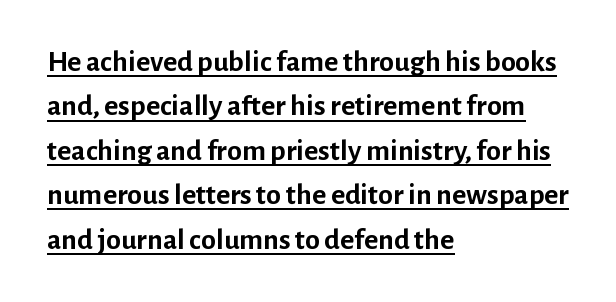
Q: Is the text bold? A: Yes.
Q: Is the text italic (slanted)? A: No, it is upright.
Q: Is the typeface a serif or a sans-serif typeface? A: Sans-serif.
Q: Is the text underlined? A: Yes.
Q: How is the paragraph aligned? A: Left-aligned.
Q: Is the spacing between letters normal or unusually wide? A: Normal.
Q: Is the spacing between lines tight, normal or loose? A: Normal.
Q: Width (condensed, normal, or wide)? A: Normal.
Q: Stroke contrast? A: Low.
Q: x-height? A: Medium.
Q: Monospaced? A: No.
